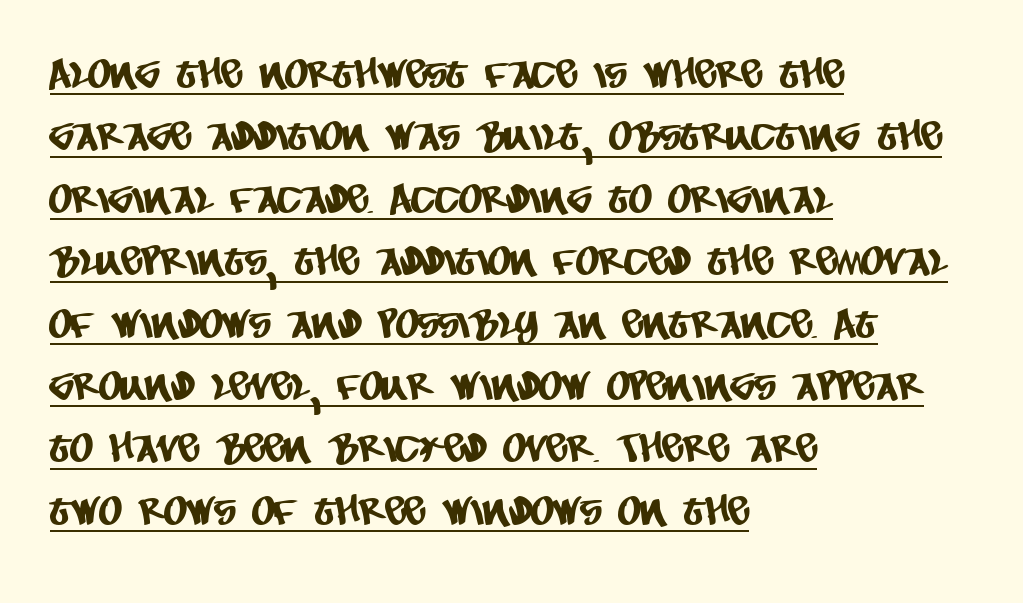
{"serif": "no", "width": "condensed", "stroke_contrast": "low", "x_height": "large", "monospaced": "no", "underline": "yes", "align": "left", "line_spacing": "normal", "line_spacing_ratio": 1.56, "letter_spacing": "normal", "letter_spacing_em": 0.0, "glyph_px": 40}
